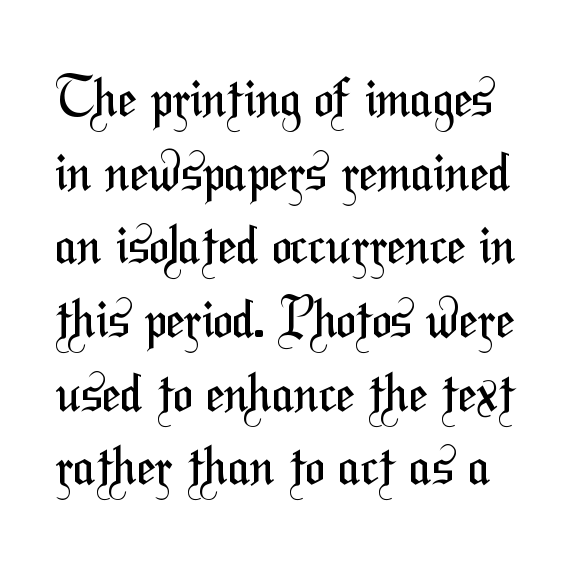
Does the type have serifs? No, each stem ends abruptly. Nobody touched the tracking dial on this one. Regarding leading, the lines here are spaced in the standard way. Each row of text sits above clean, open space. Is this a heavy cut? Hardly; it is regular or lighter.
